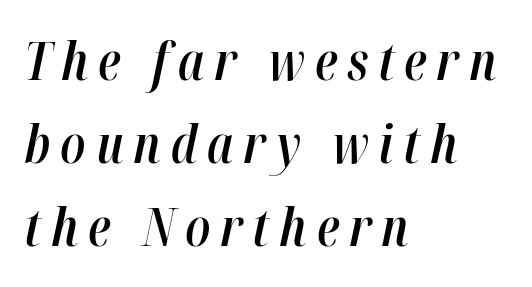
{"italic": "yes", "lean": "right", "slant_degrees": 12, "bold": "semi", "weight": "semibold", "width": "condensed", "stroke_contrast": "high", "x_height": "medium", "monospaced": "no", "underline": "no", "align": "left", "line_spacing": "normal", "line_spacing_ratio": 1.6, "glyph_px": 52}
